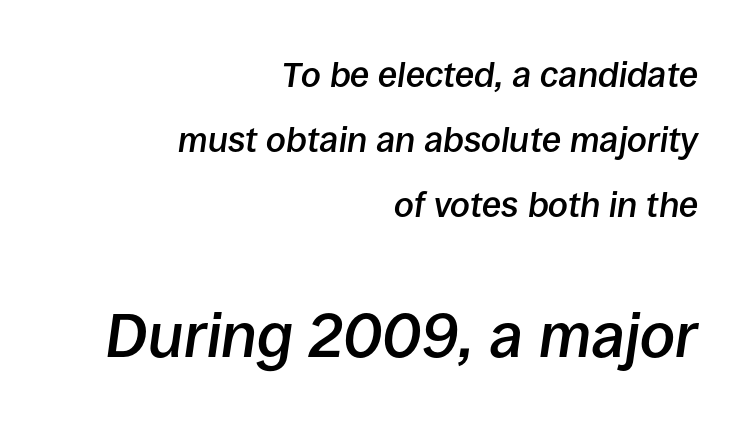
Style check: oblique. Teacher's note: observe the even right margin — that is flush-right alignment. The strokes are fattened partway — semibold, not bold. Here the designer chose a conventional face with non-uniform glyph widths. A bare baseline throughout the passage.
